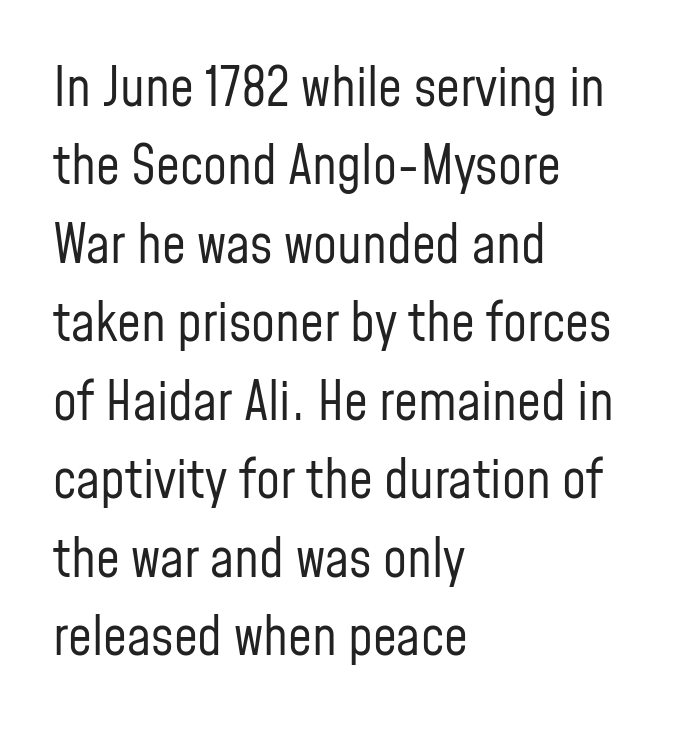
The image shows 53 px regular-weight, condensed sans-serif type, upright; set left-aligned, normal line spacing (1.48x), normal letter spacing, not underlined; low stroke contrast and a medium x-height.
